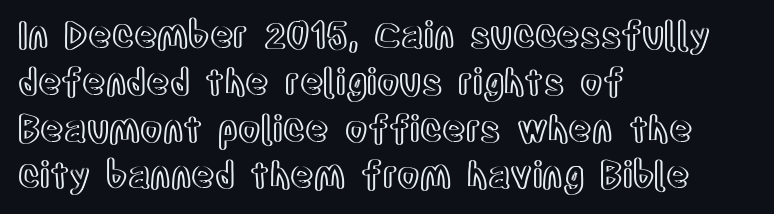
{"italic": "no", "width": "condensed", "x_height": "large", "monospaced": "no", "underline": "no", "align": "left", "line_spacing": "normal", "line_spacing_ratio": 1.3, "letter_spacing": "normal", "letter_spacing_em": 0.0, "glyph_px": 36}
